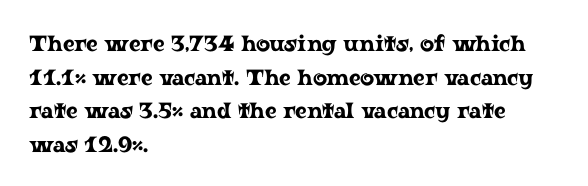
One glance says typical: line gaps are just what's usual. The letters stand upright; this is a roman face. The gap between lines stays unmarked. These lines keep a tight, regular rhythm from letter to letter. Casual observation: everything's shoved over to the left.
